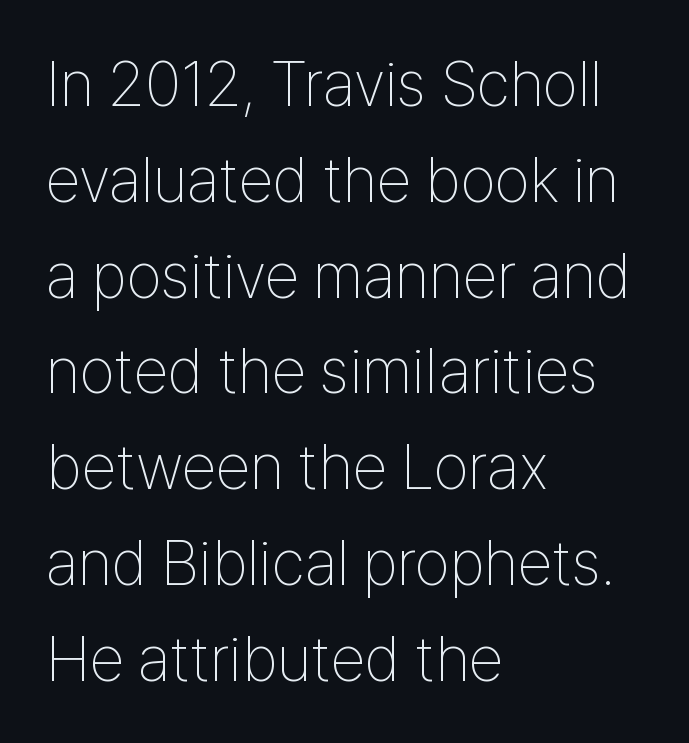
Q: Is the text bold? A: No.
Q: Is the text italic (slanted)? A: No, it is upright.
Q: Is the typeface a serif or a sans-serif typeface? A: Sans-serif.
Q: Is the text underlined? A: No.
Q: How is the paragraph aligned? A: Left-aligned.
Q: Is the spacing between letters normal or unusually wide? A: Normal.
Q: Is the spacing between lines tight, normal or loose? A: Normal.
Q: Width (condensed, normal, or wide)? A: Condensed.
Q: Stroke contrast? A: Low.
Q: x-height? A: Medium.
Q: Monospaced? A: No.
